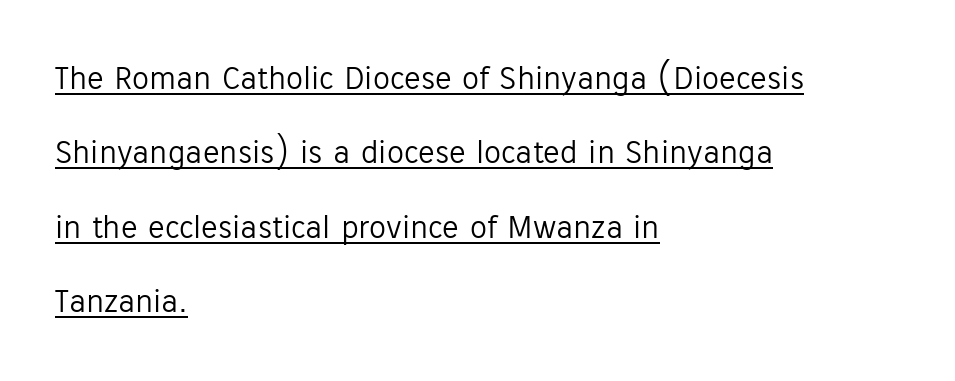
The image shows 34 px light sans-serif type, upright; set left-aligned, loose line spacing (2.19x), normal letter spacing, underlined; low stroke contrast and a medium x-height.
